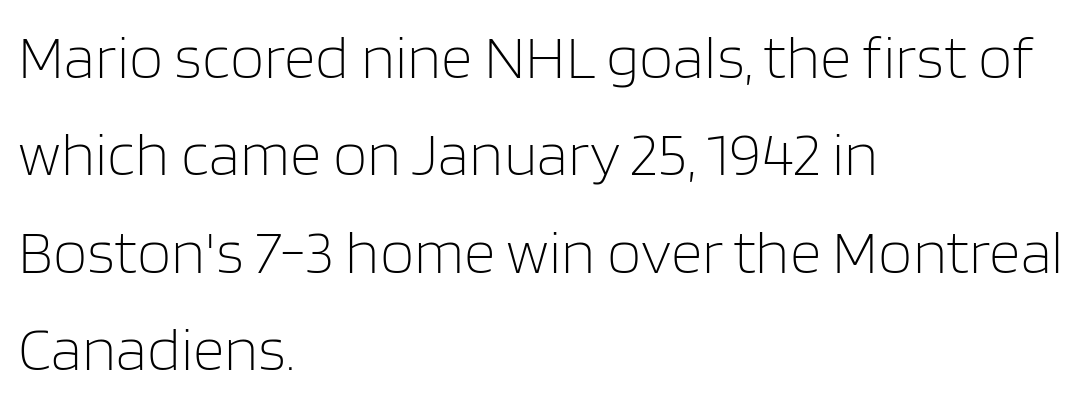
The image shows 62 px light sans-serif type, upright; set left-aligned, normal line spacing (1.57x), normal letter spacing, not underlined; low stroke contrast and a large x-height.
